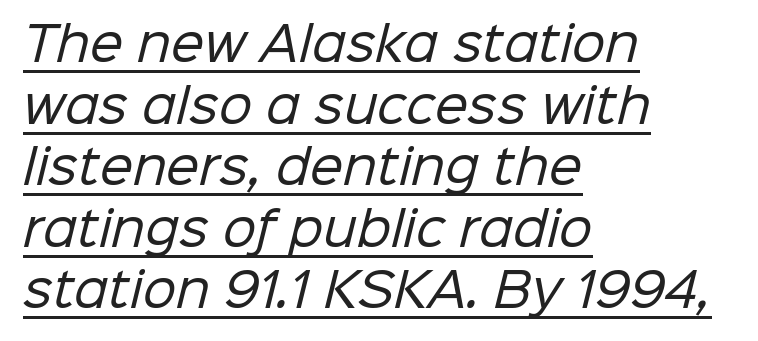
{"serif": "no", "bold": "no", "weight": "regular", "width": "normal", "stroke_contrast": "low", "x_height": "medium", "monospaced": "no", "underline": "yes", "align": "left", "line_spacing": "normal", "line_spacing_ratio": 1.31, "letter_spacing": "normal", "letter_spacing_em": 0.0, "glyph_px": 47}
